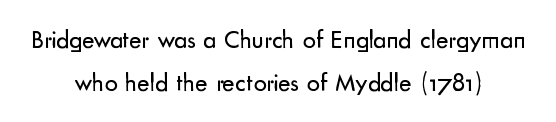
{"italic": "no", "bold": "no", "underline": "no", "align": "center", "line_spacing": "normal", "line_spacing_ratio": 1.66, "letter_spacing": "normal", "letter_spacing_em": 0.0, "glyph_px": 26}
